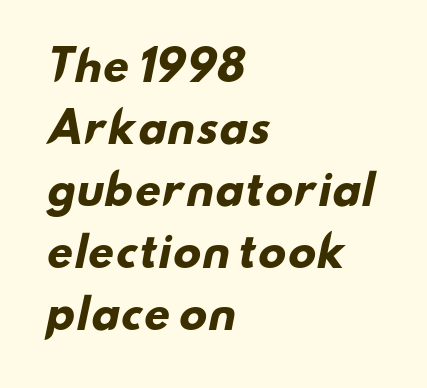
Letterform terminals end flat and unadorned throughout the passage. Lines of text with bare space underneath. Summary of vertical rhythm: regular, with standard interline spacing. Chunky letters — that's bold for sure.
